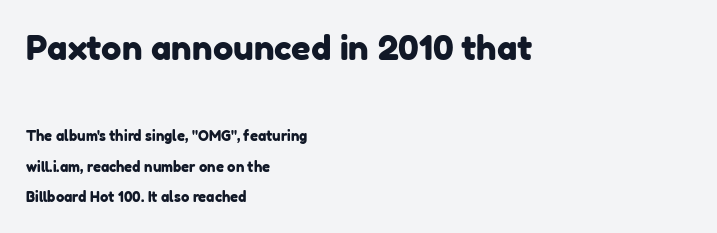
Short note: letters normally spaced. Type size steps down from the first block to the second. These lines are set flush left with a ragged right edge. The leading is generous, giving the passage an open texture. Each letter keeps its own natural width here, so spacing adapts to shape.
